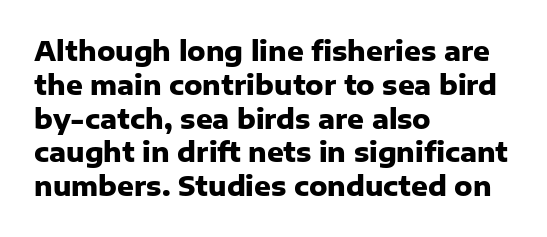
Notice how the stems are strictly vertical — no italics here. The passage shown is emphatically bold. Students, observe: this is what conventionally led text looks like. You could call the tracking neutral — neither tight nor loose. The ragged edge is on the right, which tells us the setting is flush left. Descenders are the only things crossing below the line.
